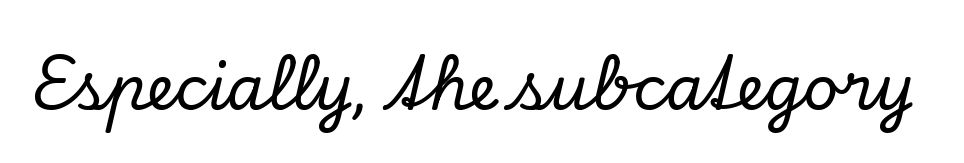
{"serif": "yes", "italic": "yes", "lean": "right", "slant_degrees": 13, "width": "normal", "stroke_contrast": "low", "x_height": "small", "monospaced": "no", "underline": "no", "letter_spacing": "normal", "letter_spacing_em": 0.0, "glyph_px": 61}
